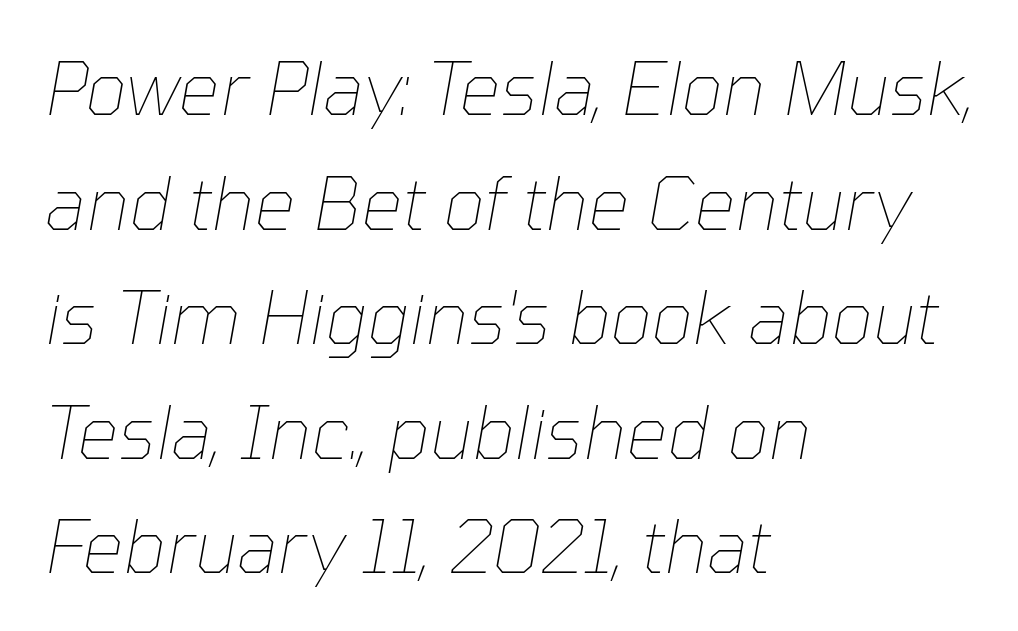
The image shows 73 px thin type, italic (leaning right); set left-aligned, normal line spacing (1.57x), normal letter spacing, not underlined; low stroke contrast and a medium x-height.
